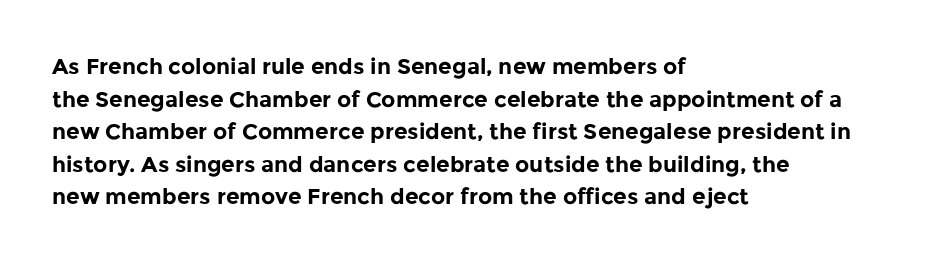
The image shows 22 px bold type, upright; set left-aligned, normal line spacing (1.48x), normal letter spacing, not underlined.
